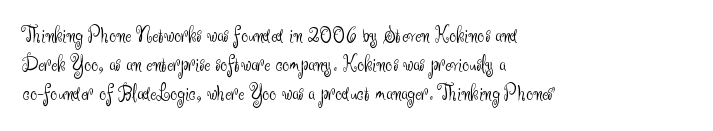
{"italic": "no", "bold": "no", "underline": "no", "align": "left", "line_spacing": "normal", "line_spacing_ratio": 1.31, "letter_spacing": "normal", "letter_spacing_em": 0.0, "glyph_px": 22}
